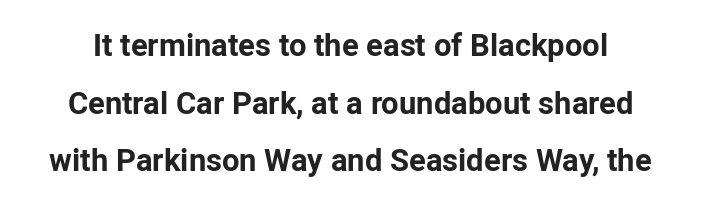
Q: Is the text bold? A: Yes.
Q: Is the text italic (slanted)? A: No, it is upright.
Q: Is the typeface a serif or a sans-serif typeface? A: Sans-serif.
Q: Is the text underlined? A: No.
Q: Is the spacing between letters normal or unusually wide? A: Normal.
Q: Width (condensed, normal, or wide)? A: Normal.
Q: Stroke contrast? A: Low.
Q: x-height? A: Medium.
Q: Monospaced? A: No.
